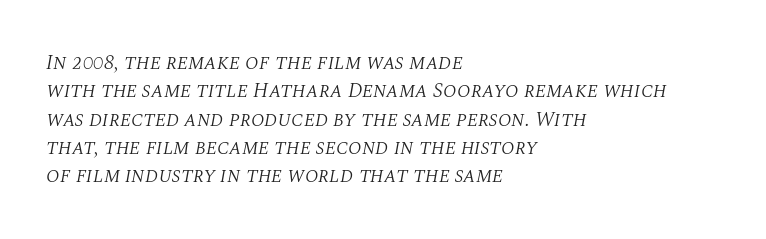
Q: Is the text bold? A: No.
Q: Is the text italic (slanted)? A: Yes, it leans right by about 10 degrees.
Q: Is the text underlined? A: No.
Q: How is the paragraph aligned? A: Left-aligned.
Q: Is the spacing between letters normal or unusually wide? A: Normal.
Q: Is the spacing between lines tight, normal or loose? A: Normal.
